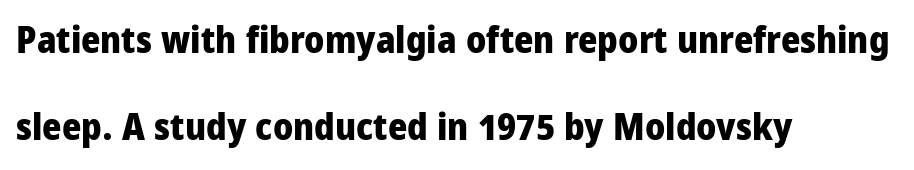
The image shows 37 px heavy, condensed sans-serif type, upright; set left-aligned, loose line spacing (2.34x), normal letter spacing, not underlined; low stroke contrast and a large x-height.
